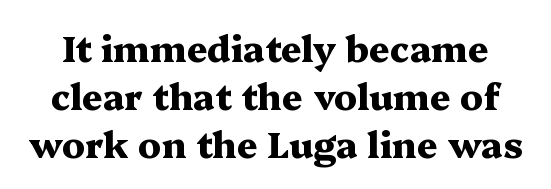
{"serif": "yes", "italic": "no", "bold": "yes", "weight": "heavy", "width": "wide", "stroke_contrast": "medium", "x_height": "medium", "monospaced": "no", "underline": "no", "line_spacing": "normal", "line_spacing_ratio": 1.33, "letter_spacing": "normal", "letter_spacing_em": 0.0, "glyph_px": 36}
